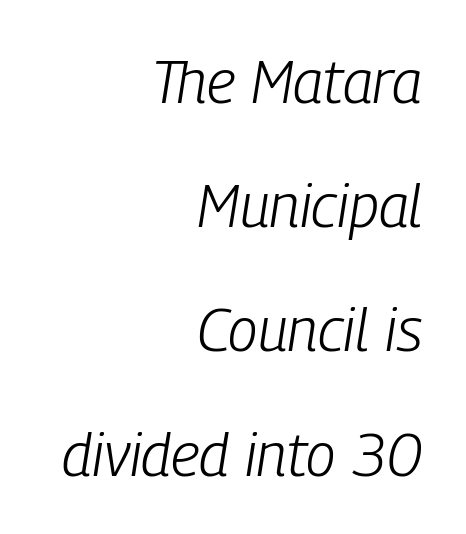
This sample has the flowing, uneven cadence of proportional lettering. Quick note: italic. A typesetter would call this leading open, well beyond the default. The strokes carry an ordinary text weight at most.
